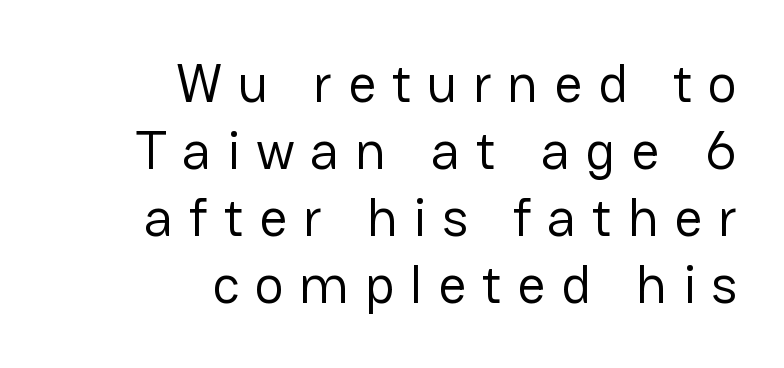
Q: Is the text bold? A: No.
Q: Is the text italic (slanted)? A: No, it is upright.
Q: Is the typeface a serif or a sans-serif typeface? A: Sans-serif.
Q: Is the text underlined? A: No.
Q: How is the paragraph aligned? A: Right-aligned.
Q: Is the spacing between letters normal or unusually wide? A: Unusually wide.
Q: Width (condensed, normal, or wide)? A: Normal.
Q: Stroke contrast? A: Low.
Q: x-height? A: Medium.
Q: Monospaced? A: No.
